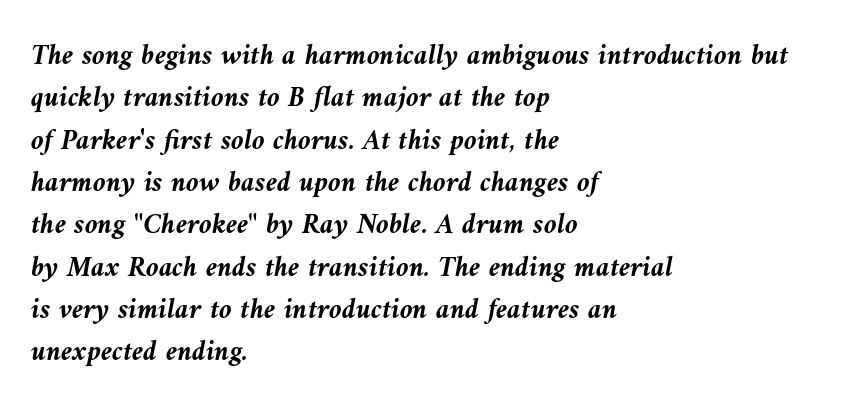
{"italic": "yes", "lean": "left", "slant_degrees": 9, "bold": "yes", "weight": "semibold", "width": "normal", "stroke_contrast": "medium", "x_height": "medium", "monospaced": "no", "underline": "no", "align": "left", "line_spacing": "normal", "line_spacing_ratio": 1.46, "letter_spacing": "normal", "letter_spacing_em": 0.0, "glyph_px": 29}
